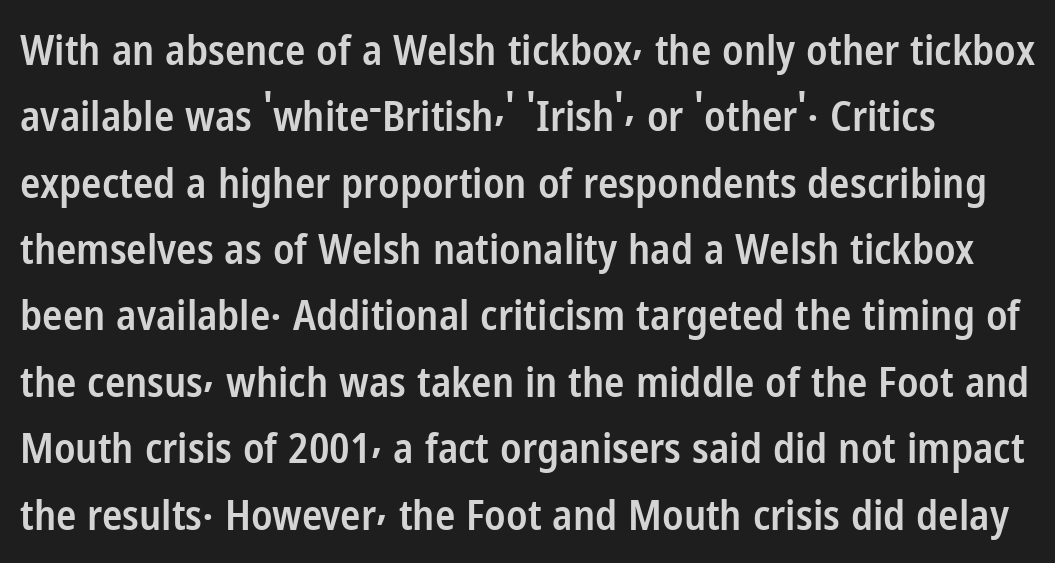
The image shows 42 px semibold, condensed sans-serif type, upright; set normal line spacing (1.58x), normal letter spacing, not underlined; low stroke contrast and a medium x-height.
